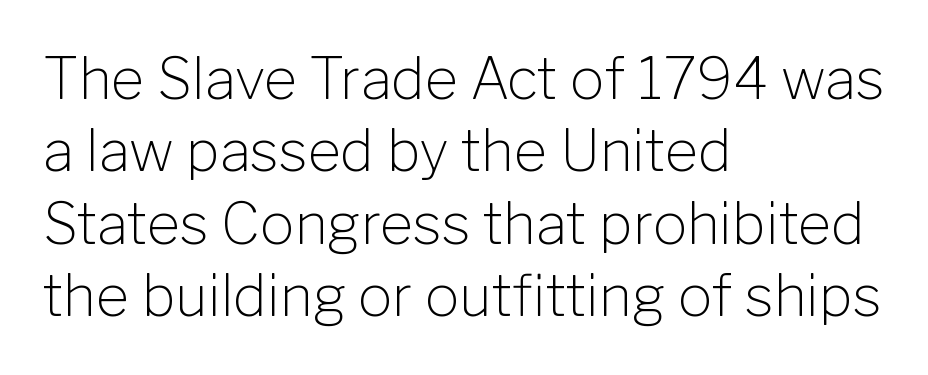
All the whitespace from short lines collects on the right. Nothing heavy about these letters — not bold at all. Looks like regular typesetting: each glyph gets only the width it needs. The foot of each line stays bare and open.
